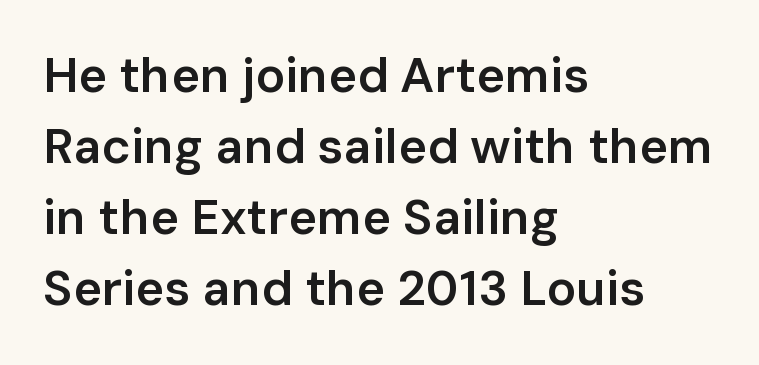
{"serif": "no", "italic": "no", "bold": "semi", "weight": "semibold", "width": "normal", "stroke_contrast": "low", "x_height": "medium", "monospaced": "no", "underline": "no", "align": "left", "line_spacing": "normal", "line_spacing_ratio": 1.45, "letter_spacing": "normal", "letter_spacing_em": 0.0, "glyph_px": 49}
